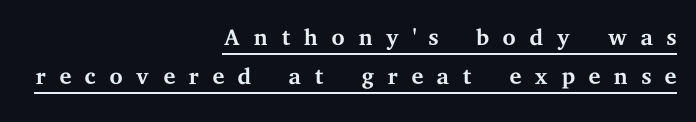
Classification — serif. Is there any slant? The stems are plumb. Weight: not bold — regular or lighter. Compared with typical body copy, the letter spacing here is much looser. Quick note: underline on. Teacher's note: observe the even right margin — that is flush-right alignment.
